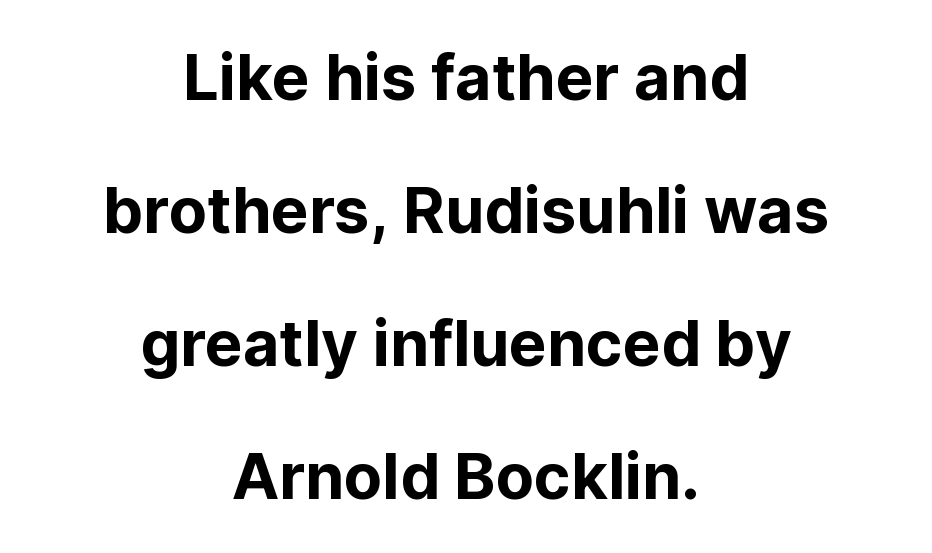
The specimen omits any rule beneath the text block's lines. The leading is generous, giving the passage an open texture. Note: no serifs on the glyphs. The paragraph shown floats in the horizontal middle. How are the letters spaced? Ordinarily, with no added tracking.
